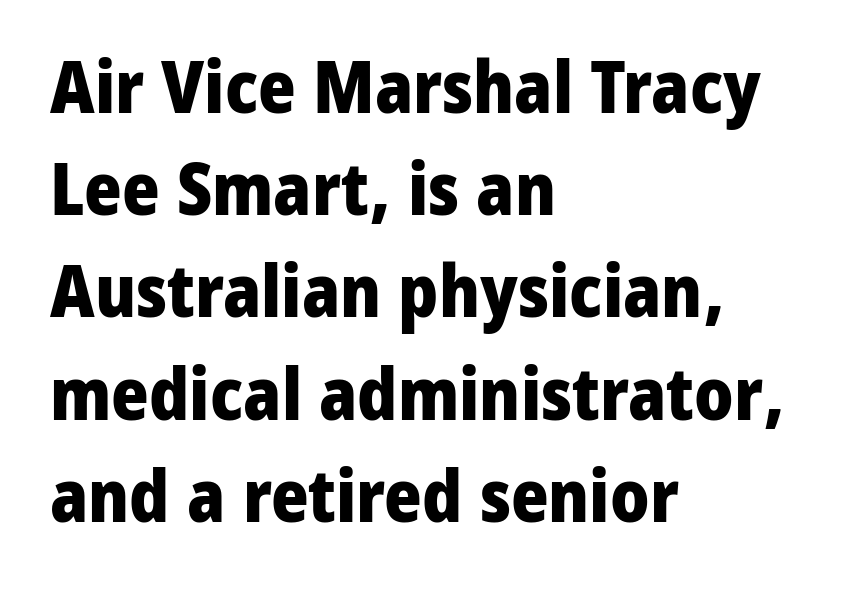
The image shows 72 px heavy sans-serif type, upright; set left-aligned, normal line spacing (1.42x), normal letter spacing, not underlined; low stroke contrast and a medium x-height.
